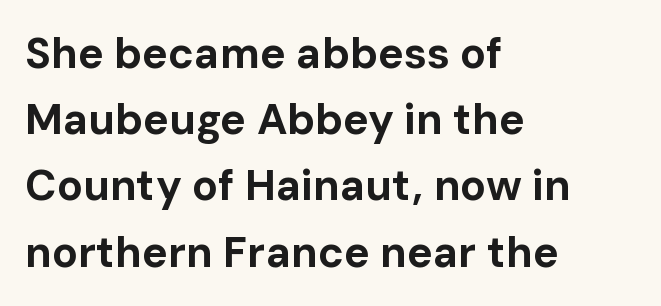
The image shows 43 px bold sans-serif type, upright; set left-aligned, normal line spacing (1.54x), normal letter spacing, not underlined; low stroke contrast and a medium x-height.
